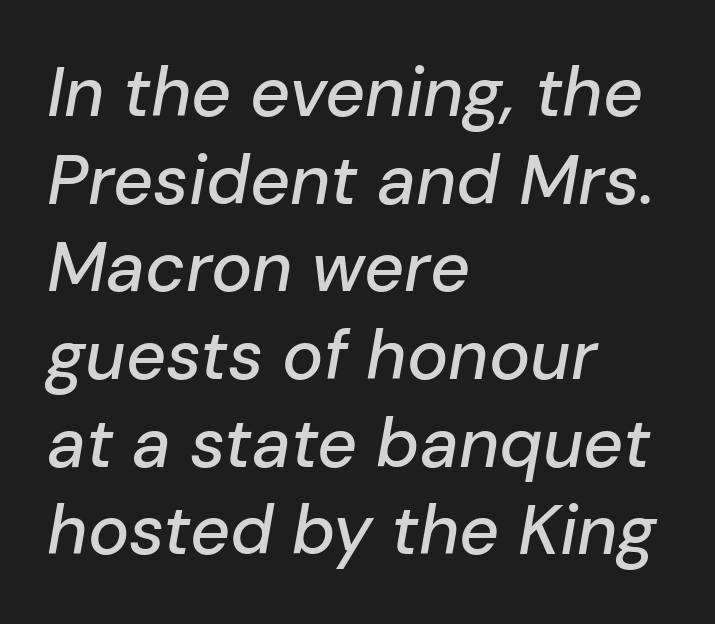
The image shows 69 px text type, italic (leaning right); set left-aligned, normal line spacing (1.27x), normal letter spacing, not underlined; low stroke contrast and a medium x-height.
